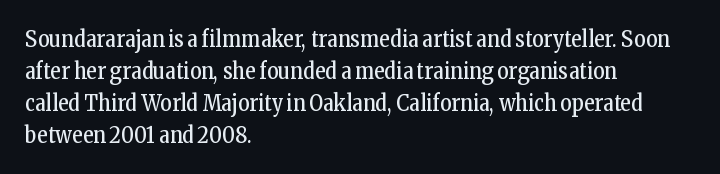
{"italic": "no", "bold": "no", "underline": "no", "align": "left", "line_spacing": "normal", "line_spacing_ratio": 1.45, "letter_spacing": "normal", "letter_spacing_em": 0.0, "glyph_px": 22}
